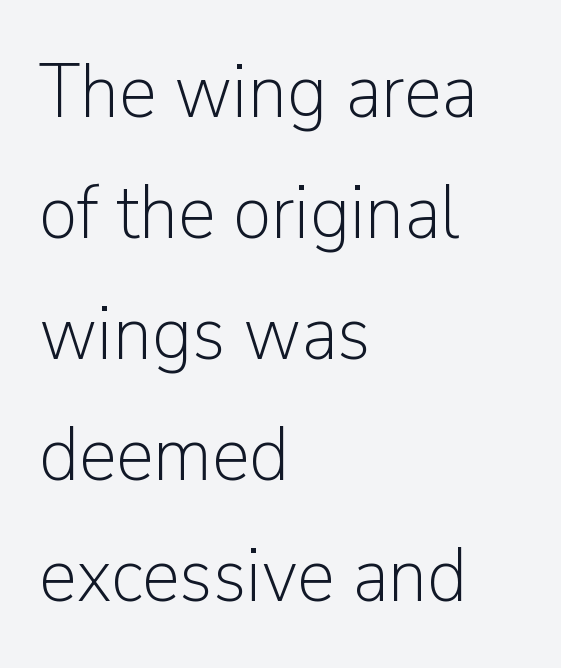
{"serif": "no", "italic": "no", "bold": "no", "weight": "light", "width": "normal", "stroke_contrast": "low", "x_height": "medium", "monospaced": "no", "underline": "no", "align": "left", "line_spacing": "normal", "line_spacing_ratio": 1.57, "letter_spacing": "normal", "letter_spacing_em": 0.0, "glyph_px": 77}
